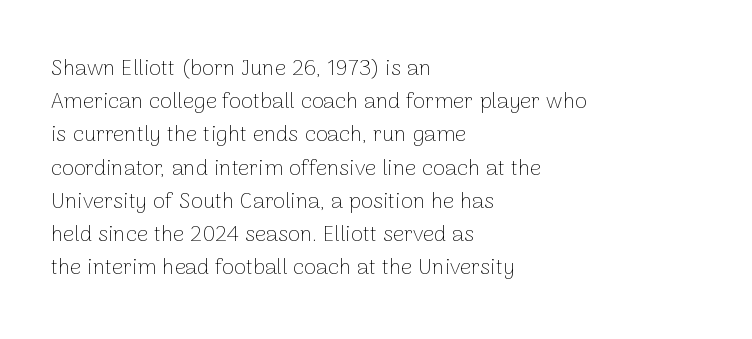
Q: Is the text bold? A: No.
Q: Is the text italic (slanted)? A: No, it is upright.
Q: Is the text underlined? A: No.
Q: How is the paragraph aligned? A: Left-aligned.
Q: Is the spacing between letters normal or unusually wide? A: Normal.
Q: Is the spacing between lines tight, normal or loose? A: Normal.
